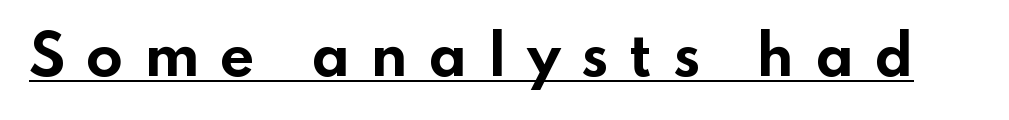
Q: Is the text bold? A: Yes.
Q: Is the text italic (slanted)? A: No, it is upright.
Q: Is the typeface a serif or a sans-serif typeface? A: Sans-serif.
Q: Is the text underlined? A: Yes.
Q: Is the spacing between letters normal or unusually wide? A: Unusually wide.
Q: Width (condensed, normal, or wide)? A: Wide.
Q: Stroke contrast? A: Low.
Q: x-height? A: Small.
Q: Monospaced? A: No.
